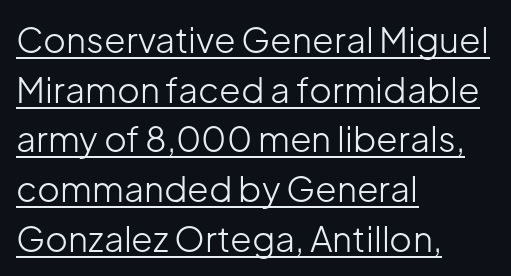
The image shows 35 px light sans-serif type, upright; set left-aligned, normal line spacing (1.42x), normal letter spacing, underlined; low stroke contrast and a medium x-height.
